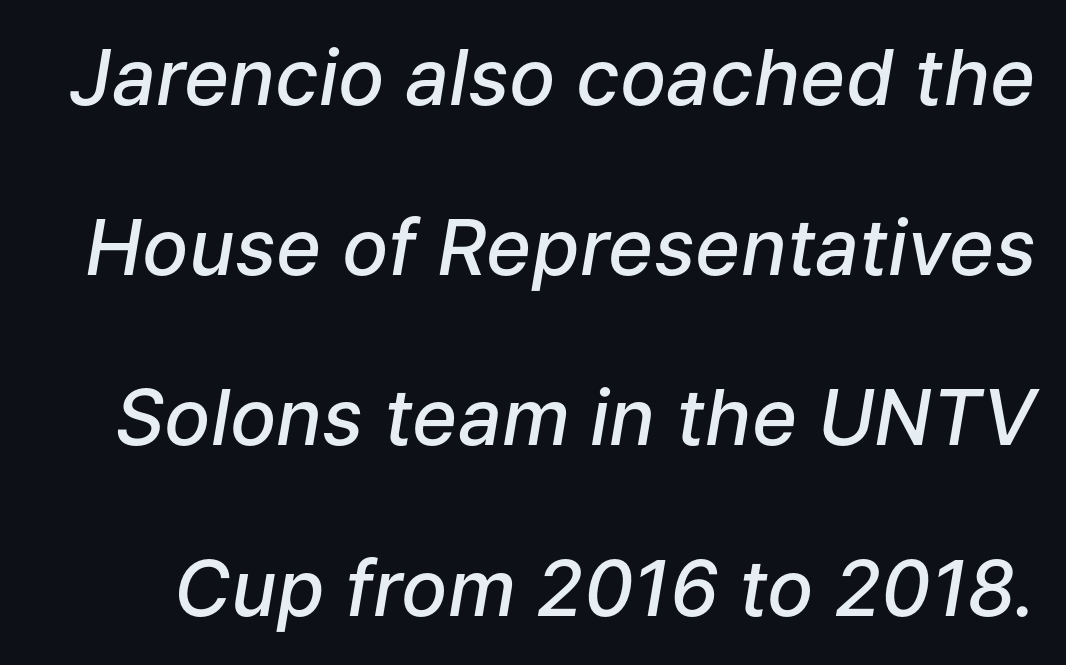
{"italic": "yes", "lean": "right", "slant_degrees": 9, "bold": "semi", "weight": "semibold", "width": "normal", "stroke_contrast": "low", "x_height": "medium", "monospaced": "no", "underline": "no", "line_spacing": "loose", "line_spacing_ratio": 2.21, "letter_spacing": "normal", "letter_spacing_em": 0.0, "glyph_px": 77}
